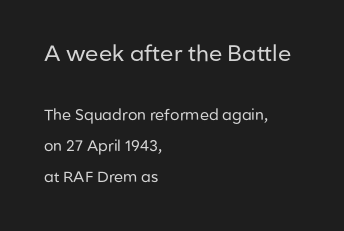
Q: Is the text bold? A: No.
Q: Is the text italic (slanted)? A: No, it is upright.
Q: Is the text underlined? A: No.
Q: How is the paragraph aligned? A: Left-aligned.
Q: Is the spacing between letters normal or unusually wide? A: Normal.
Q: Is the spacing between lines tight, normal or loose? A: Loose.
Q: Which block of text is set in a larger size, the first (top) or the second (bottom)? A: The first (top) one.
